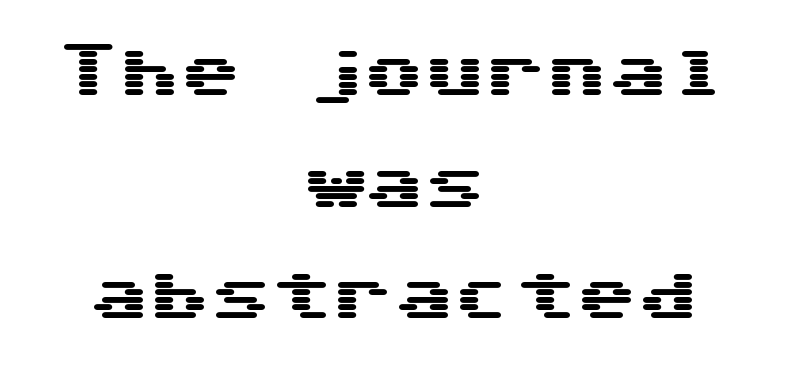
Characters follow at the spacing the type designer built in. In CSS terms this would be text-align: center. The specimen reads as upright at a glance. You can tell from the bare stems that sans-serif type was used.
